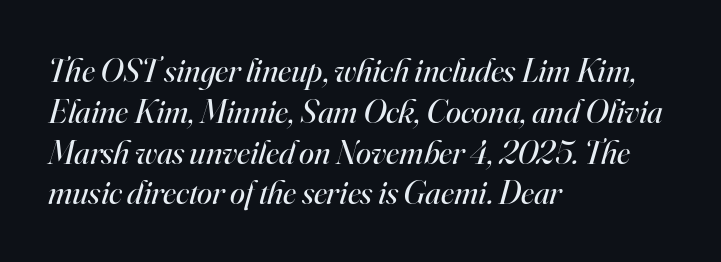
The image shows 34 px regular-weight serif type, italic (leaning right); set left-aligned, line spacing 1.2x, normal letter spacing, not underlined; high stroke contrast and a small x-height.
